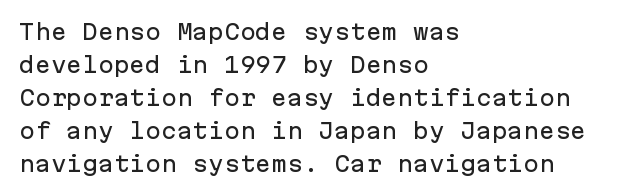
Do the letters lean? They stand straight. You could call the tracking neutral — neither tight nor loose. The passage shown is not underscored anywhere. The ragged edge is on the right, which tells us the setting is flush left. Students, observe: this is what conventionally led text looks like.
